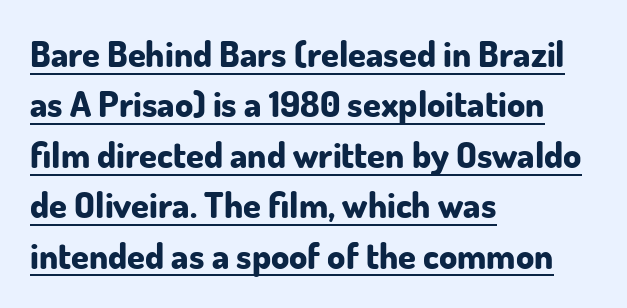
{"serif": "no", "italic": "no", "bold": "yes", "weight": "bold", "width": "normal", "stroke_contrast": "low", "x_height": "small", "monospaced": "no", "underline": "yes", "align": "left", "line_spacing": "normal", "line_spacing_ratio": 1.4, "letter_spacing": "normal", "letter_spacing_em": 0.0, "glyph_px": 36}
